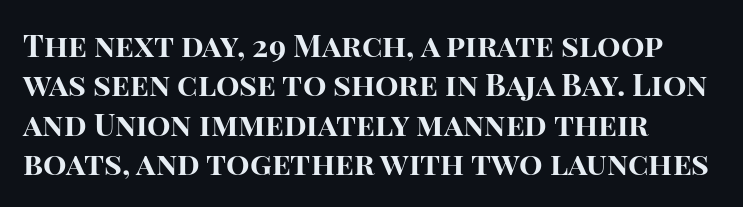
The image shows 31 px bold sans-serif type, upright; set left-aligned, normal line spacing (1.27x), normal letter spacing, not underlined; high stroke contrast and a large x-height.
